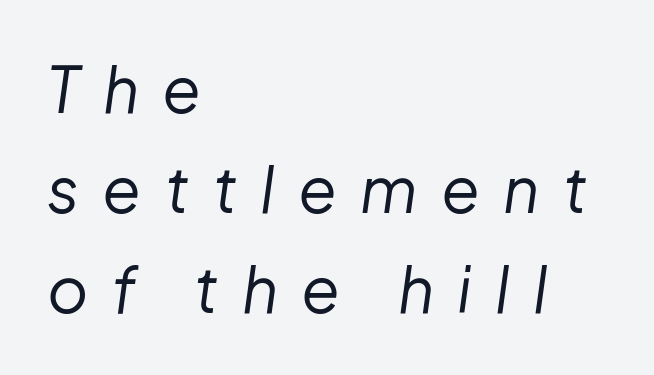
The image shows 63 px regular-weight type, italic (leaning right); set left-aligned, normal line spacing (1.59x), unusually wide letter spacing (+0.37 em), not underlined; low stroke contrast and a medium x-height.
